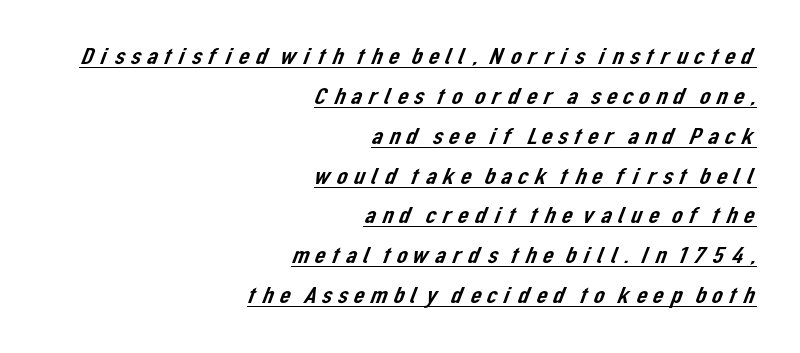
{"underline": "yes", "align": "right", "line_spacing": "normal", "line_spacing_ratio": 1.66, "glyph_px": 24}
